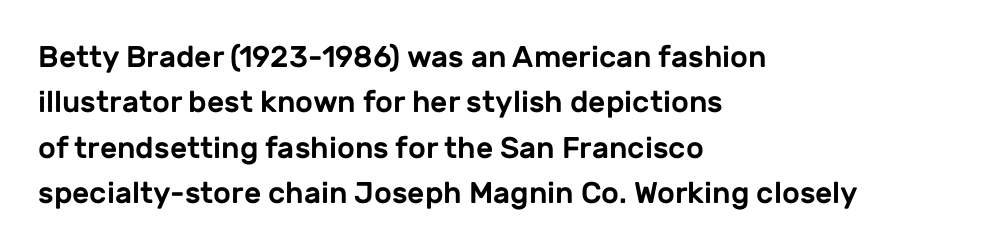
{"serif": "no", "italic": "no", "width": "normal", "stroke_contrast": "low", "x_height": "medium", "monospaced": "no", "underline": "no", "align": "left", "line_spacing": "normal", "line_spacing_ratio": 1.51, "letter_spacing": "normal", "letter_spacing_em": 0.0, "glyph_px": 30}
